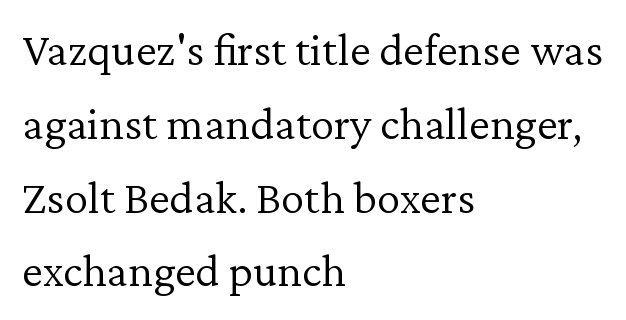
The image shows 47 px light serif type, upright; set left-aligned, normal line spacing (1.57x), normal letter spacing, not underlined; low stroke contrast and a medium x-height.
